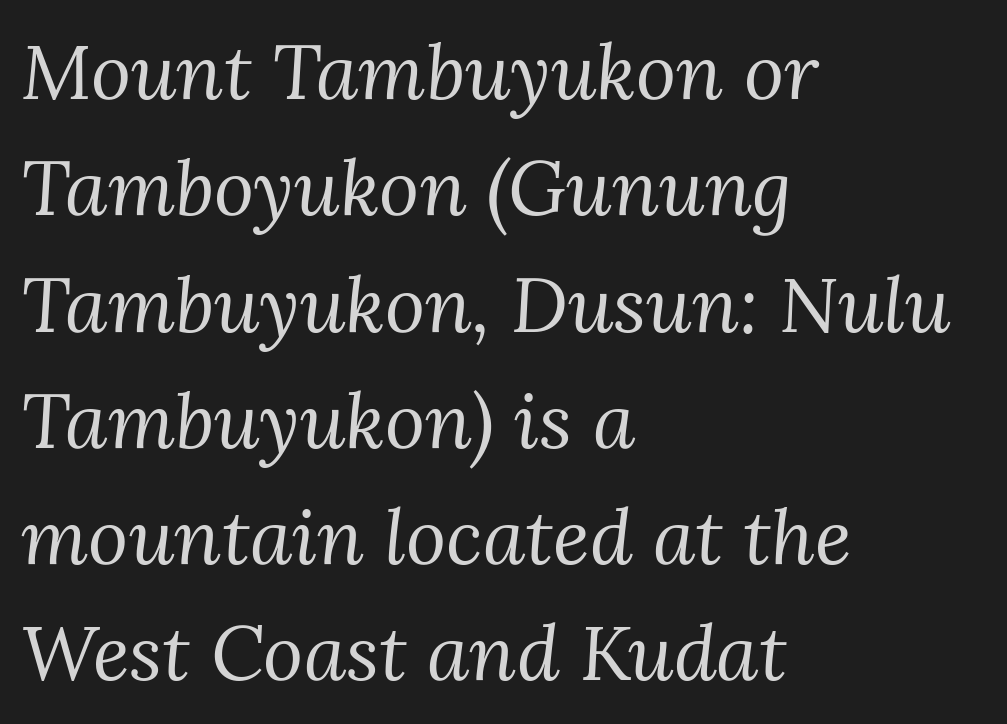
The image shows 77 px regular-weight serif type, italic (leaning right); set left-aligned, normal line spacing (1.51x), normal letter spacing, not underlined; medium stroke contrast and a medium x-height.
